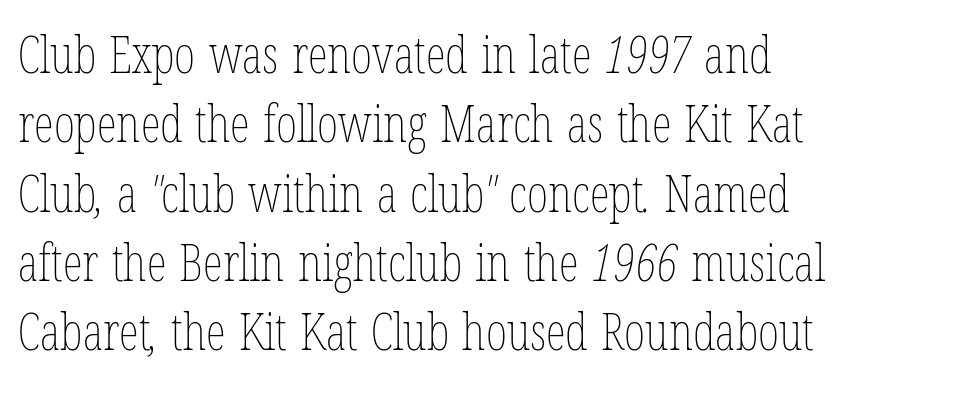
Q: Is the text bold? A: No.
Q: Is the text underlined? A: No.
Q: How is the paragraph aligned? A: Left-aligned.
Q: Is the spacing between letters normal or unusually wide? A: Normal.
Q: Is the spacing between lines tight, normal or loose? A: Normal.
Q: Width (condensed, normal, or wide)? A: Condensed.
Q: Stroke contrast? A: Low.
Q: x-height? A: Medium.
Q: Monospaced? A: No.
